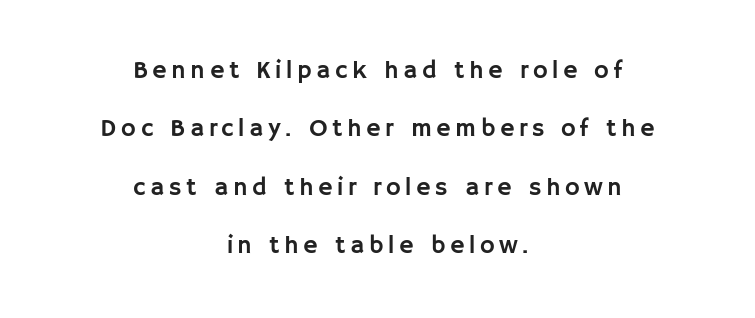
{"italic": "no", "underline": "no", "align": "center", "line_spacing": "loose", "line_spacing_ratio": 2.34, "glyph_px": 25}
